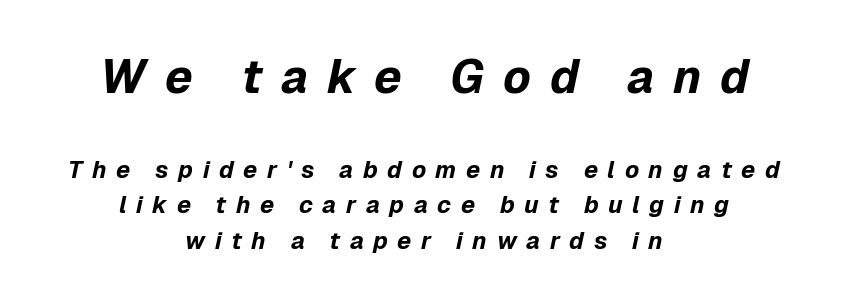
{"italic": "yes", "lean": "right", "slant_degrees": 12, "bold": "yes", "weight": "bold", "width": "normal", "stroke_contrast": "low", "x_height": "medium", "monospaced": "no", "underline": "no", "align": "center", "line_spacing": "normal", "line_spacing_ratio": 1.49, "letter_spacing": "wide", "letter_spacing_em": 0.4, "larger_block": "first", "size_ratio": 1.96, "glyph_px": 47}
